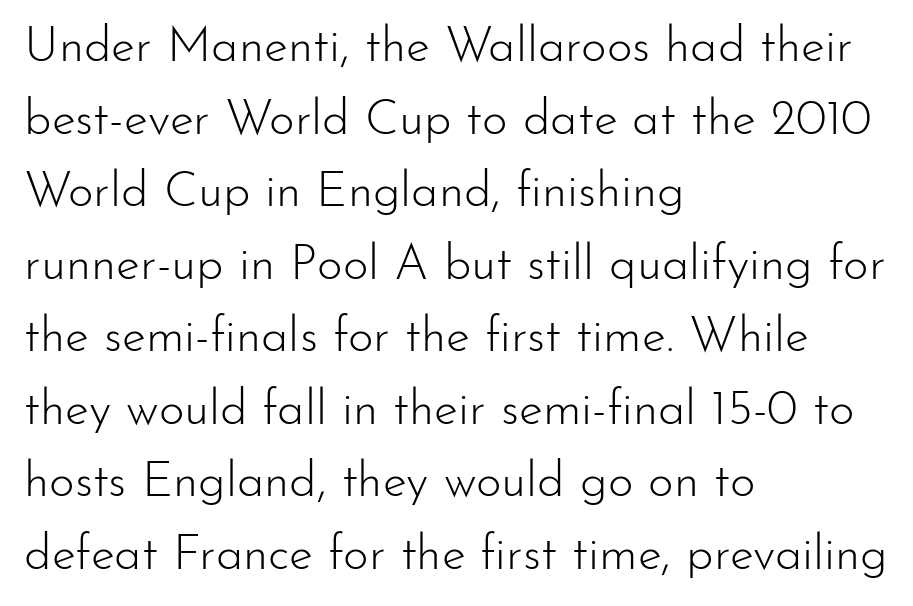
Q: Is the text bold? A: No.
Q: Is the text italic (slanted)? A: No, it is upright.
Q: Is the typeface a serif or a sans-serif typeface? A: Sans-serif.
Q: Is the text underlined? A: No.
Q: How is the paragraph aligned? A: Left-aligned.
Q: Is the spacing between letters normal or unusually wide? A: Normal.
Q: Is the spacing between lines tight, normal or loose? A: Normal.
Q: Width (condensed, normal, or wide)? A: Normal.
Q: Stroke contrast? A: Low.
Q: x-height? A: Small.
Q: Monospaced? A: No.
